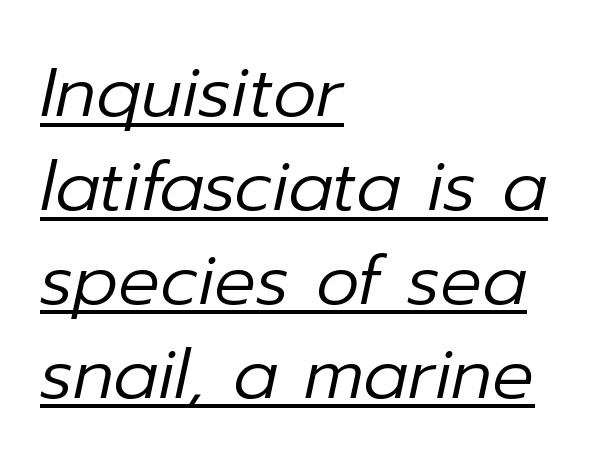
Is this a fixed-width face? No — the glyphs have proportional, varying widths. Somebody hit Ctrl+U on this one — the words are underlined. You can tell it's italic because the verticals aren't actually vertical. The passage shown stacks its lines at a standard gap. This is not heavy type; no bold has been used. Horizontally, the lines are justified to the leading edge only.
